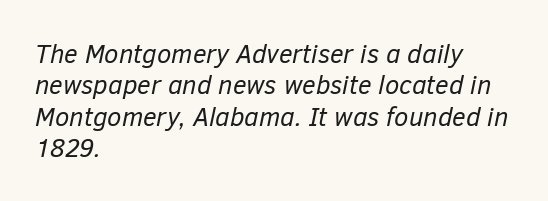
Stroke thickness stays within the range of a standard reading face or lighter. A clean baseline with only descenders dipping below it. The passage is arranged the way most books set body copy — flush left. Posture: slanted. The letterforms sit shoulder to shoulder at normal distance.
